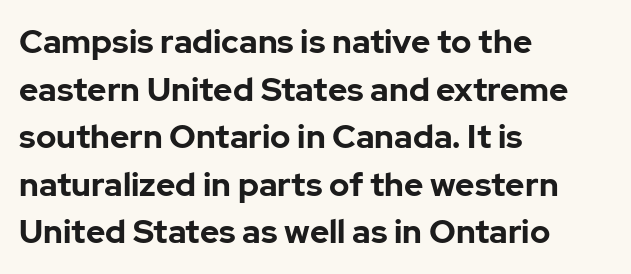
Q: Is the text bold? A: Yes.
Q: Is the text italic (slanted)? A: No, it is upright.
Q: Is the typeface a serif or a sans-serif typeface? A: Sans-serif.
Q: Is the text underlined? A: No.
Q: How is the paragraph aligned? A: Left-aligned.
Q: Is the spacing between letters normal or unusually wide? A: Normal.
Q: Is the spacing between lines tight, normal or loose? A: Normal.
Q: Width (condensed, normal, or wide)? A: Normal.
Q: Stroke contrast? A: Low.
Q: x-height? A: Medium.
Q: Monospaced? A: No.
